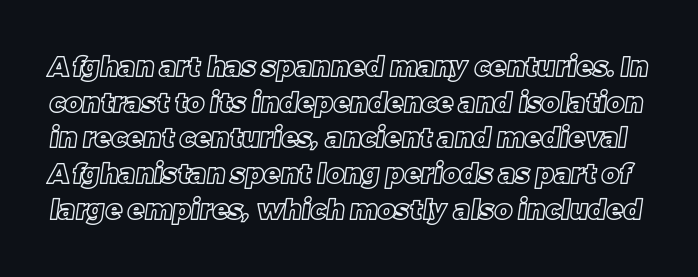
The strip under each line holds only bare page. Does the leading feel generous? No, just average. This rendering leaves character spacing at its baseline value.
